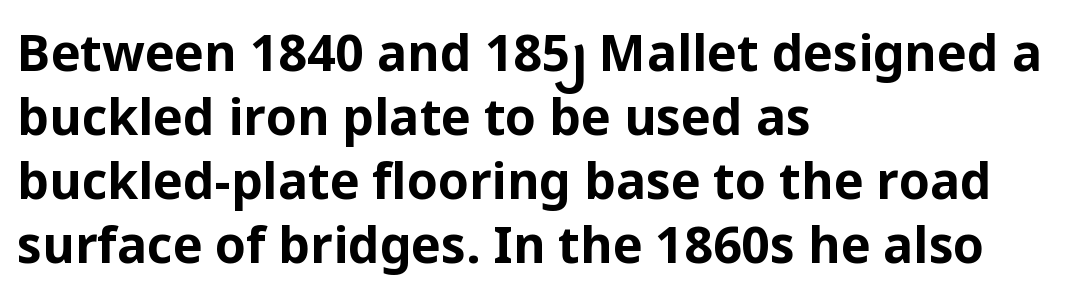
Q: Is the text bold? A: Yes.
Q: Is the text italic (slanted)? A: No, it is upright.
Q: Is the typeface a serif or a sans-serif typeface? A: Sans-serif.
Q: Is the text underlined? A: No.
Q: How is the paragraph aligned? A: Left-aligned.
Q: Is the spacing between letters normal or unusually wide? A: Normal.
Q: Is the spacing between lines tight, normal or loose? A: Normal.
Q: Width (condensed, normal, or wide)? A: Normal.
Q: Stroke contrast? A: Low.
Q: x-height? A: Medium.
Q: Monospaced? A: No.
